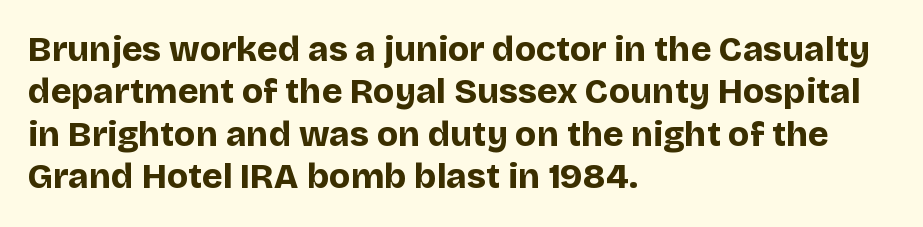
Emphasis by weight is at full strength: bold. There is no visible air inserted between adjacent glyphs. The face used here is a sans, in the tradition of grotesques and geometrics. Style check: upright.
